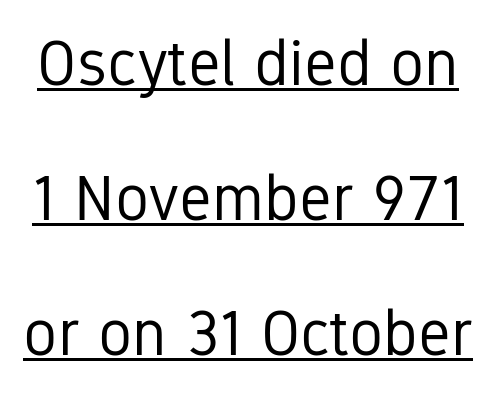
{"serif": "no", "italic": "no", "bold": "no", "weight": "regular", "width": "condensed", "stroke_contrast": "low", "x_height": "medium", "monospaced": "no", "underline": "yes", "line_spacing": "loose", "line_spacing_ratio": 2.11, "letter_spacing": "normal", "letter_spacing_em": 0.0, "glyph_px": 64}
